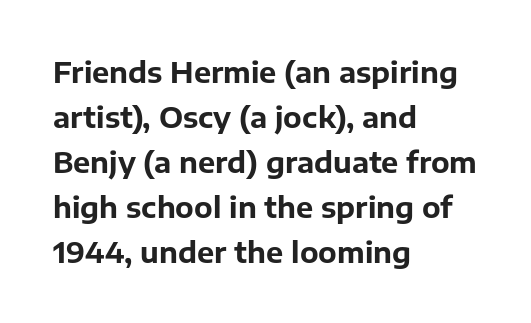
Descenders are the only things crossing below the line. Is the block centered? No — it sits flush against the left margin. Ordinary non-slanted type is in use. The lines sit at an ordinary, default distance from one another. Characters follow at the spacing the type designer built in.
